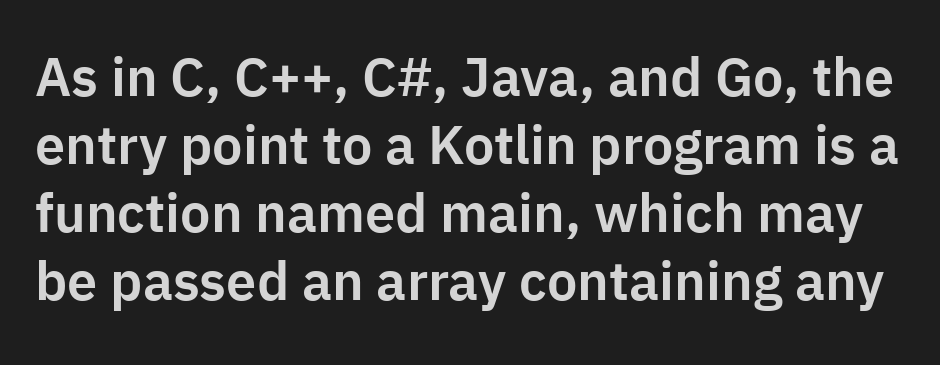
The image shows 54 px sans-serif type, upright; set normal line spacing (1.26x), normal letter spacing, not underlined; low stroke contrast and a medium x-height.
